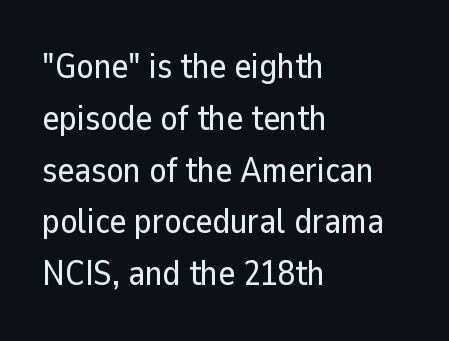
Q: Is the text italic (slanted)? A: No, it is upright.
Q: Is the typeface a serif or a sans-serif typeface? A: Sans-serif.
Q: Is the text underlined? A: No.
Q: How is the paragraph aligned? A: Left-aligned.
Q: Is the spacing between letters normal or unusually wide? A: Normal.
Q: Is the spacing between lines tight, normal or loose? A: Normal.
Q: Width (condensed, normal, or wide)? A: Normal.
Q: Stroke contrast? A: Low.
Q: x-height? A: Medium.
Q: Monospaced? A: No.
